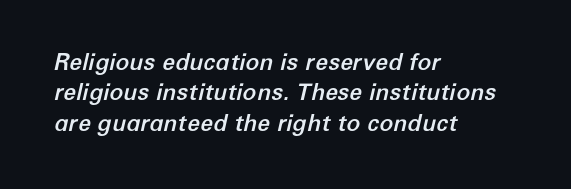
Decoration check: the copy has no underline. Leading: standard. The specimen reads as italic at a glance. The line texture is even and compact thanks to regular tracking. Line beginnings align vertically; line endings do not.
